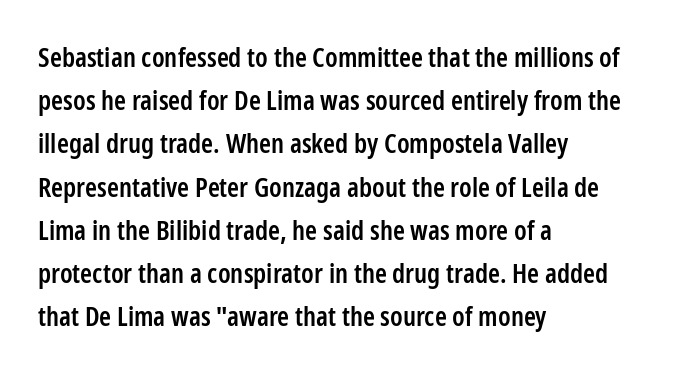
Q: Is the text bold? A: Semi-bold.
Q: Is the text italic (slanted)? A: No, it is upright.
Q: Is the text underlined? A: No.
Q: How is the paragraph aligned? A: Left-aligned.
Q: Is the spacing between letters normal or unusually wide? A: Normal.
Q: Is the spacing between lines tight, normal or loose? A: Normal.
